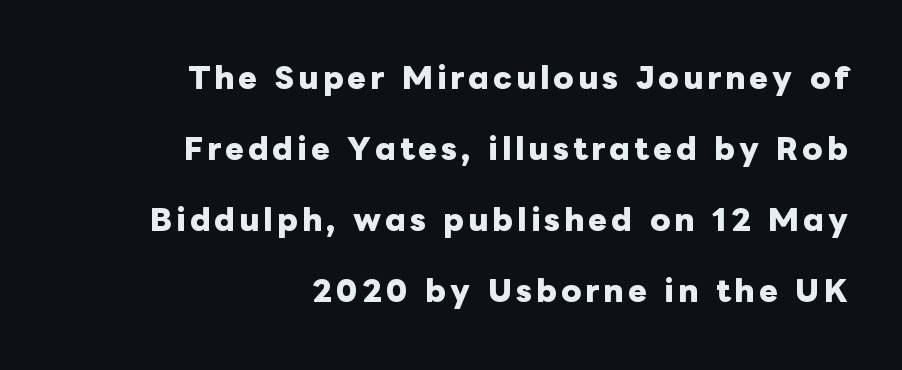
The image shows 29 px heavy type, upright; set right-aligned, loose line spacing (2.45x), not underlined; low stroke contrast and a medium x-height.
